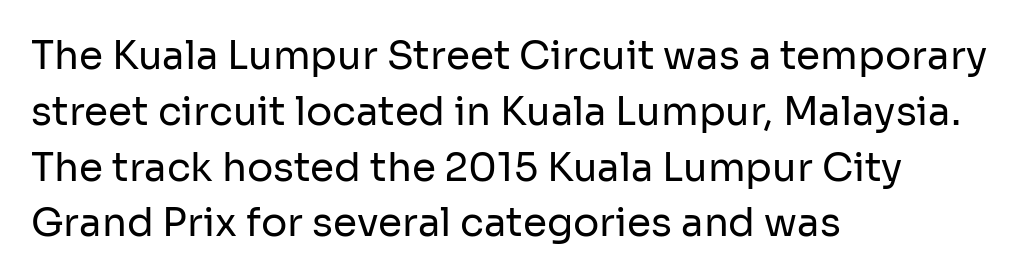
Is the letter spacing exaggerated? No — it looks like the ordinary default. The text block is weighted toward the left margin, trailing off unevenly rightward. Typographically, this falls in the sans-serif category. In terms of posture, this sample is upright.
